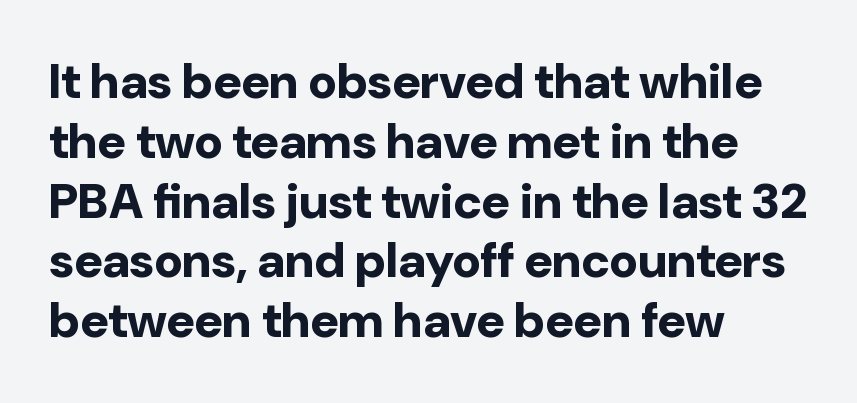
The image shows 49 px bold sans-serif type, upright; set left-aligned, line spacing 1.22x, normal letter spacing, not underlined; low stroke contrast and a medium x-height.
